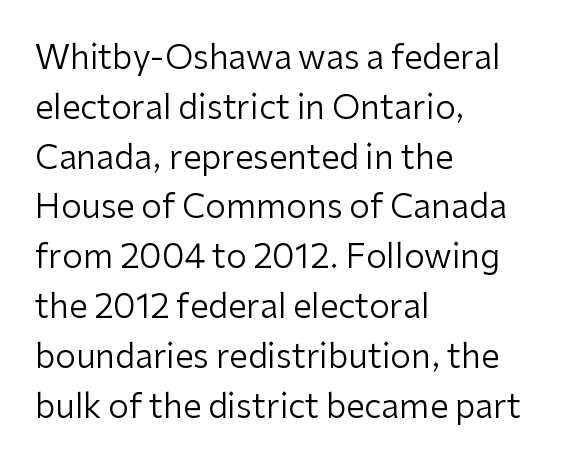
Q: Is the text bold? A: No.
Q: Is the text italic (slanted)? A: No, it is upright.
Q: Is the typeface a serif or a sans-serif typeface? A: Sans-serif.
Q: Is the text underlined? A: No.
Q: How is the paragraph aligned? A: Left-aligned.
Q: Is the spacing between letters normal or unusually wide? A: Normal.
Q: Is the spacing between lines tight, normal or loose? A: Normal.
Q: Width (condensed, normal, or wide)? A: Normal.
Q: Stroke contrast? A: Low.
Q: x-height? A: Medium.
Q: Monospaced? A: No.
